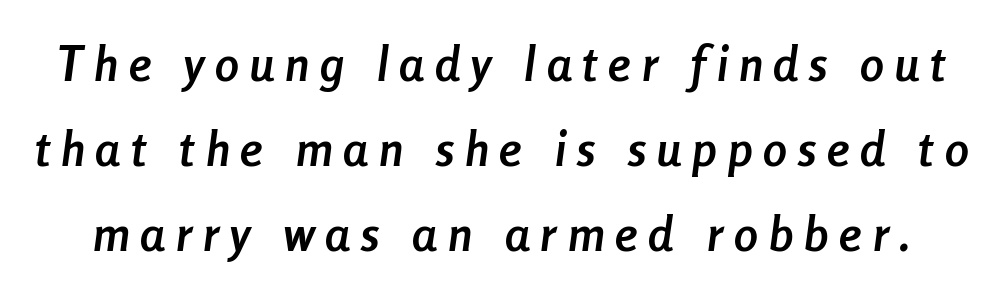
Q: Is the text bold? A: Yes.
Q: Is the text italic (slanted)? A: Yes, it leans right by about 8 degrees.
Q: Is the text underlined? A: No.
Q: Is the spacing between letters normal or unusually wide? A: Unusually wide.
Q: Width (condensed, normal, or wide)? A: Condensed.
Q: Stroke contrast? A: Low.
Q: x-height? A: Medium.
Q: Monospaced? A: No.
